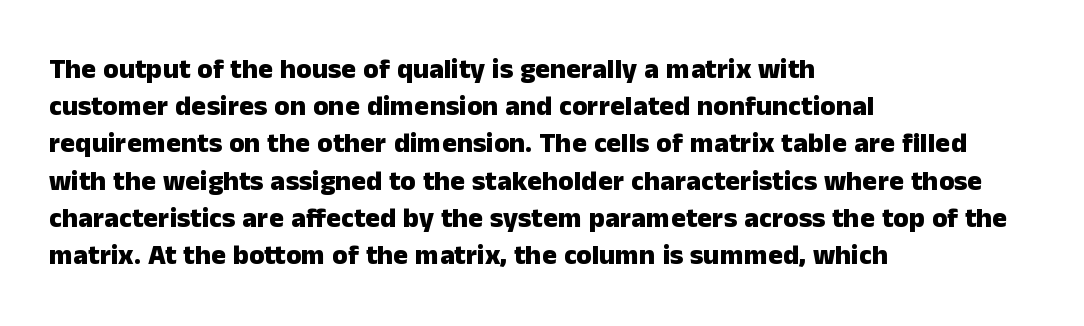
{"serif": "no", "italic": "no", "bold": "yes", "weight": "heavy", "width": "normal", "stroke_contrast": "low", "x_height": "medium", "monospaced": "no", "underline": "no", "align": "left", "line_spacing": "normal", "line_spacing_ratio": 1.33, "letter_spacing": "normal", "letter_spacing_em": 0.0, "glyph_px": 28}
